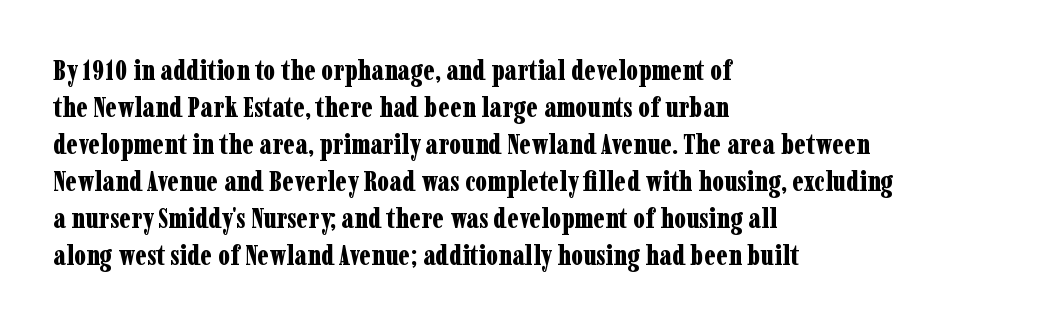
A roman cut, with each character standing at attention. Reading down the column, the eye jumps a familiar distance to each next line. In terms of letterspacing, this is plain default setting. Any mark beneath the type? The region is blank. This is serif lettering, the kind often seen in printed books. The passage shown is typed in a proportional face where columns would drift.
